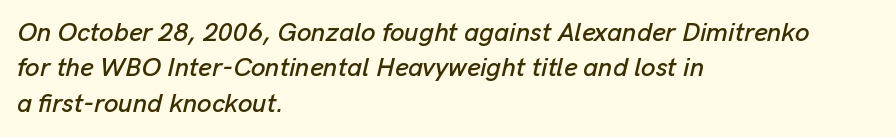
The image shows 26 px text type, italic (leaning right); set left-aligned, normal line spacing (1.36x), normal letter spacing, not underlined.
